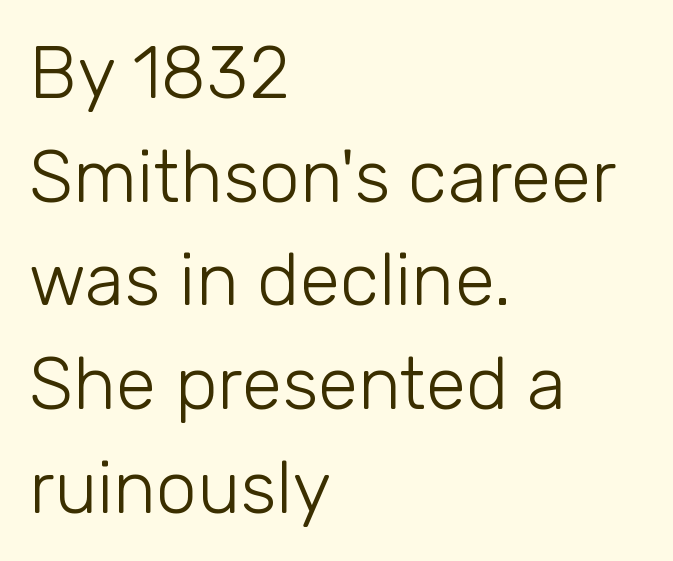
{"serif": "no", "italic": "no", "bold": "no", "weight": "light", "width": "normal", "stroke_contrast": "low", "x_height": "medium", "monospaced": "no", "underline": "no", "align": "left", "line_spacing": "normal", "line_spacing_ratio": 1.42, "letter_spacing": "normal", "letter_spacing_em": 0.0, "glyph_px": 73}
